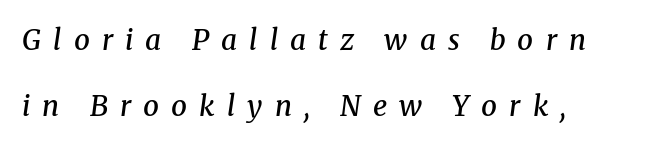
The image shows 28 px semibold serif type, italic (leaning right); set left-aligned, loose line spacing (2.36x), unusually wide letter spacing (+0.43 em), not underlined; medium stroke contrast and a medium x-height.
